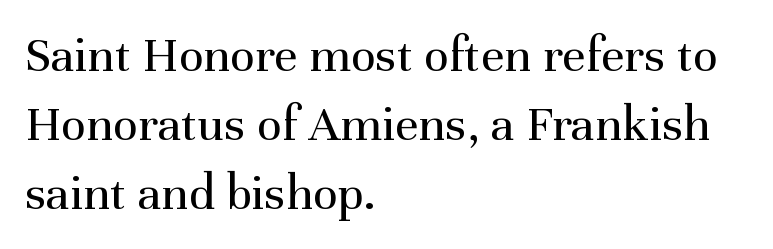
The image shows 52 px regular-weight serif type, upright; set left-aligned, normal line spacing (1.33x), normal letter spacing, not underlined; medium stroke contrast and a medium x-height.
